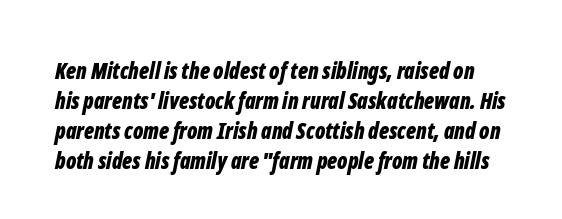
Q: Is the text bold? A: Yes.
Q: Is the text italic (slanted)? A: Yes, it leans right by about 12 degrees.
Q: Is the text underlined? A: No.
Q: Is the spacing between letters normal or unusually wide? A: Normal.
Q: Is the spacing between lines tight, normal or loose? A: Normal.
